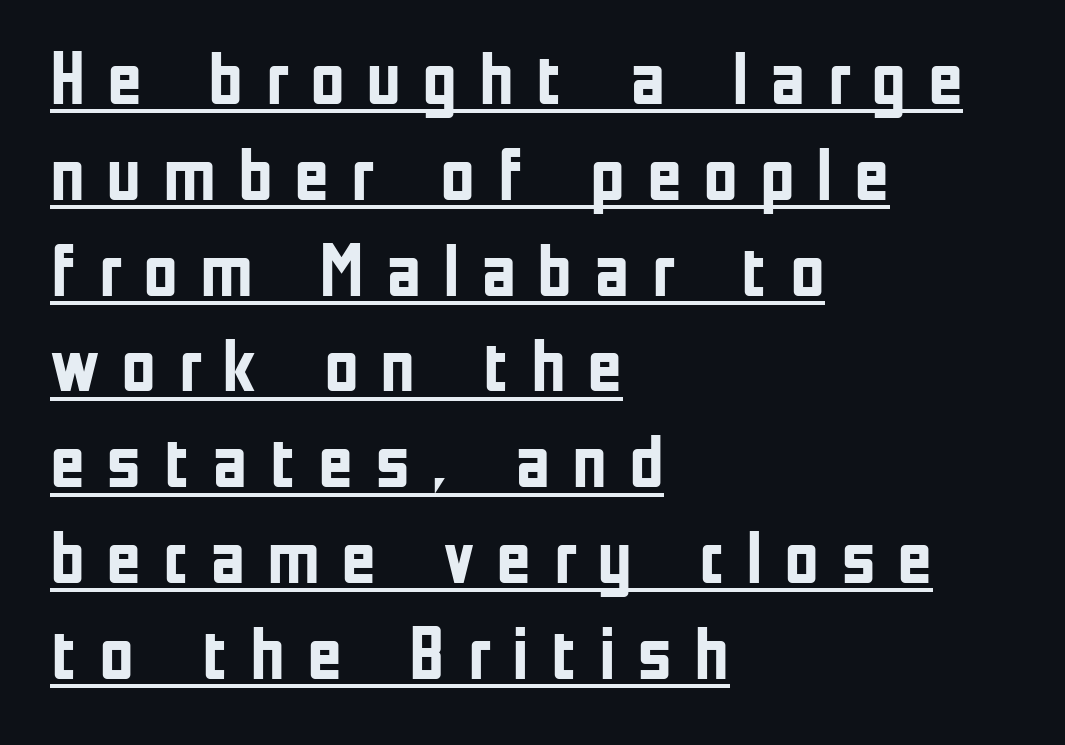
Q: Is the text bold? A: Yes.
Q: Is the text italic (slanted)? A: No, it is upright.
Q: Is the typeface a serif or a sans-serif typeface? A: Sans-serif.
Q: Is the text underlined? A: Yes.
Q: How is the paragraph aligned? A: Left-aligned.
Q: Is the spacing between letters normal or unusually wide? A: Unusually wide.
Q: Is the spacing between lines tight, normal or loose? A: Normal.
Q: Width (condensed, normal, or wide)? A: Condensed.
Q: Stroke contrast? A: Low.
Q: x-height? A: Medium.
Q: Monospaced? A: No.
